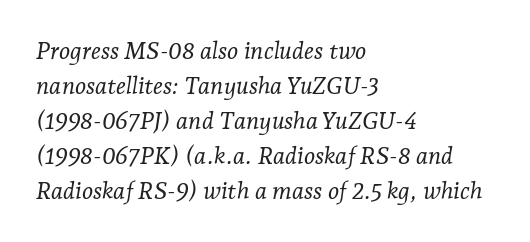
{"italic": "yes", "lean": "right", "slant_degrees": 7, "bold": "no", "underline": "no", "align": "left", "line_spacing": "normal", "line_spacing_ratio": 1.46, "letter_spacing": "normal", "letter_spacing_em": 0.0, "glyph_px": 24}
